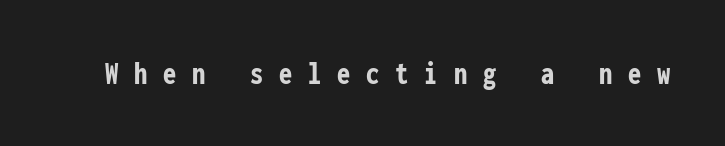
{"serif": "no", "italic": "no", "bold": "yes", "weight": "semibold", "width": "condensed", "stroke_contrast": "low", "x_height": "medium", "monospaced": "yes", "underline": "no", "letter_spacing": "wide", "letter_spacing_em": 0.48, "glyph_px": 33}
